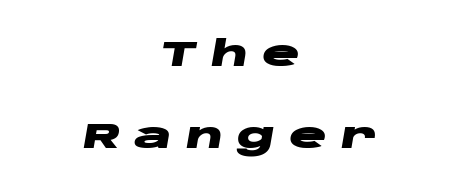
{"italic": "yes", "lean": "right", "slant_degrees": 10, "bold": "yes", "weight": "heavy", "width": "wide", "stroke_contrast": "low", "x_height": "large", "monospaced": "no", "underline": "no", "align": "center", "line_spacing": "loose", "line_spacing_ratio": 2.35, "letter_spacing": "wide", "letter_spacing_em": 0.4, "glyph_px": 35}
